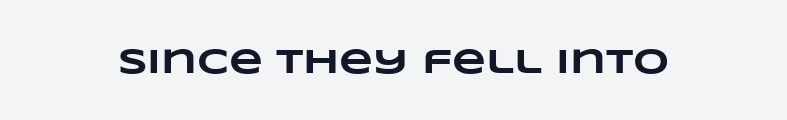
Q: Is the text bold? A: Yes.
Q: Is the text underlined? A: No.
Q: Is the spacing between letters normal or unusually wide? A: Normal.
Q: Width (condensed, normal, or wide)? A: Wide.
Q: Stroke contrast? A: Low.
Q: x-height? A: Large.
Q: Monospaced? A: No.
